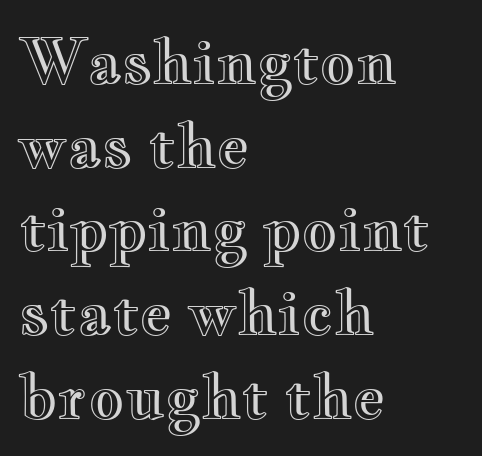
Q: Is the text italic (slanted)? A: No, it is upright.
Q: Is the text underlined? A: No.
Q: How is the paragraph aligned? A: Left-aligned.
Q: Is the spacing between letters normal or unusually wide? A: Normal.
Q: Is the spacing between lines tight, normal or loose? A: Normal.
Q: Width (condensed, normal, or wide)? A: Wide.
Q: x-height? A: Small.
Q: Monospaced? A: No.
